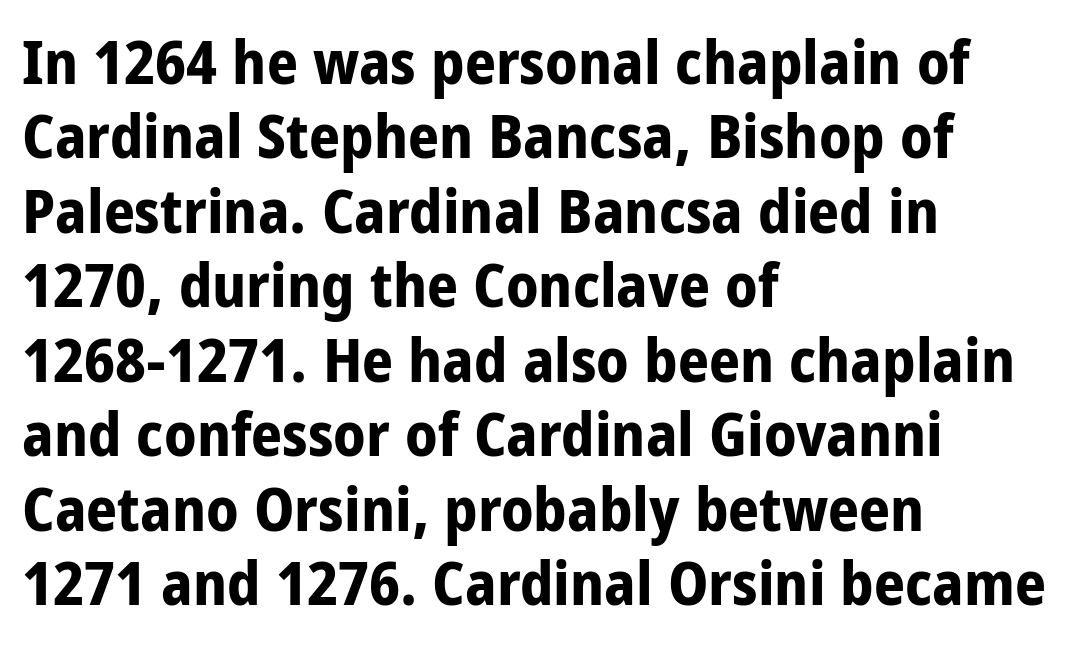
Q: Is the text bold? A: Yes.
Q: Is the text italic (slanted)? A: No, it is upright.
Q: Is the typeface a serif or a sans-serif typeface? A: Sans-serif.
Q: Is the text underlined? A: No.
Q: How is the paragraph aligned? A: Left-aligned.
Q: Is the spacing between letters normal or unusually wide? A: Normal.
Q: Width (condensed, normal, or wide)? A: Condensed.
Q: Stroke contrast? A: Low.
Q: x-height? A: Large.
Q: Monospaced? A: No.
